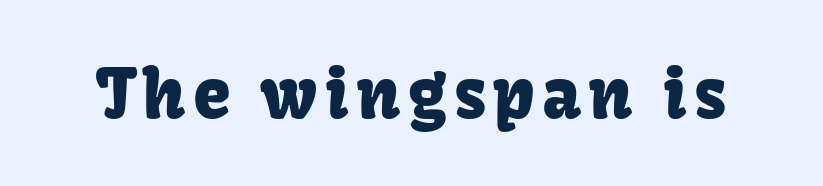
{"serif": "no", "italic": "no", "width": "normal", "stroke_contrast": "low", "x_height": "medium", "monospaced": "no", "underline": "no", "glyph_px": 68}
